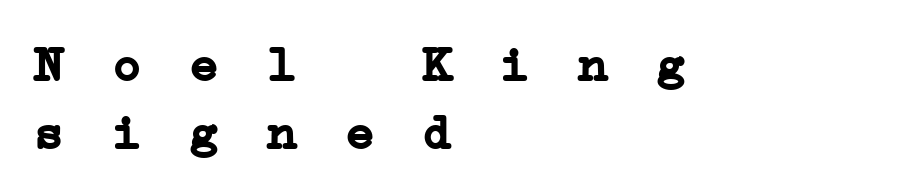
Q: Is the text bold? A: Yes.
Q: Is the typeface a serif or a sans-serif typeface? A: Serif.
Q: Is the text underlined? A: No.
Q: How is the paragraph aligned? A: Left-aligned.
Q: Is the spacing between letters normal or unusually wide? A: Unusually wide.
Q: Is the spacing between lines tight, normal or loose? A: Normal.
Q: Width (condensed, normal, or wide)? A: Wide.
Q: Stroke contrast? A: Low.
Q: x-height? A: Medium.
Q: Monospaced? A: Yes.
